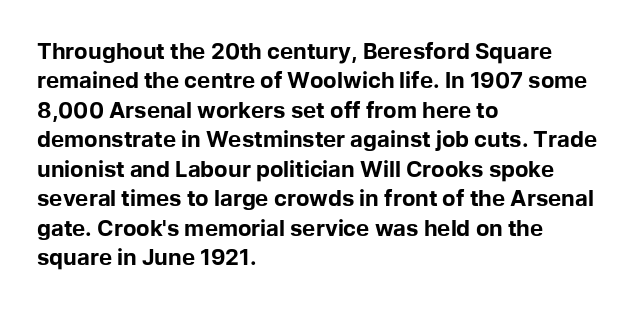
The vertical gap from one line to the next is medium. The rendering uses a bold face; every stroke is thick and dark. When letters stand straight like this, we call the style roman or upright. A typesetter would call this zero additional tracking.
